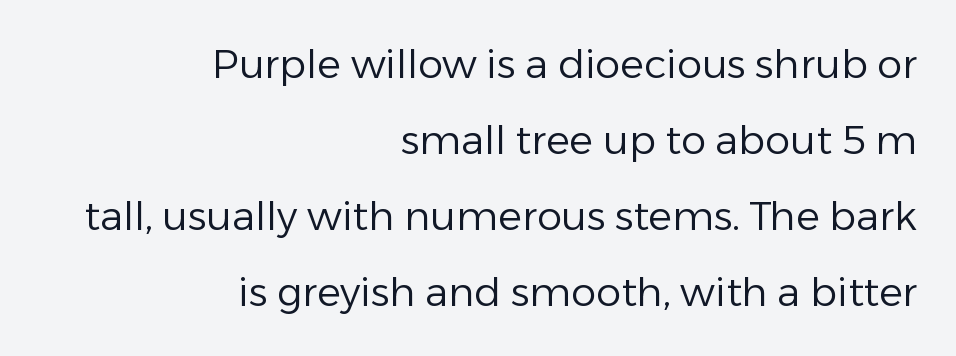
The leading is generous, giving the passage an open texture. Serif or sans? Sans — the stroke terminals are bare. Vertical stems look standard width or narrower in stroke. Posture: straight, roman, zero tilt. Plain, unruled lines of type. One-word summary of the alignment: right.
